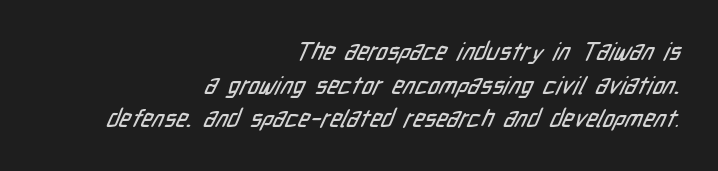
{"underline": "no", "align": "right", "line_spacing": "normal", "line_spacing_ratio": 1.4, "letter_spacing": "normal", "letter_spacing_em": 0.0, "glyph_px": 24}
